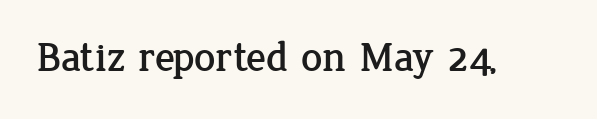
Spacing between characters is what you'd get straight out of the box. Varying glyph widths throughout — classic text-font behaviour. Italic: no, the glyphs are upright roman. Quick note: underline off.
